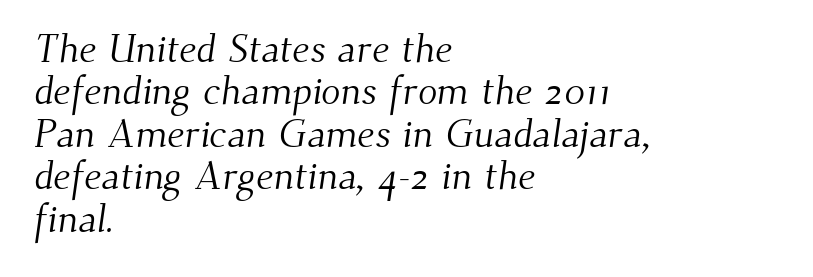
The image shows 40 px light serif type; set left-aligned, tight line spacing (1.06x), normal letter spacing, not underlined; medium stroke contrast and a small x-height.
